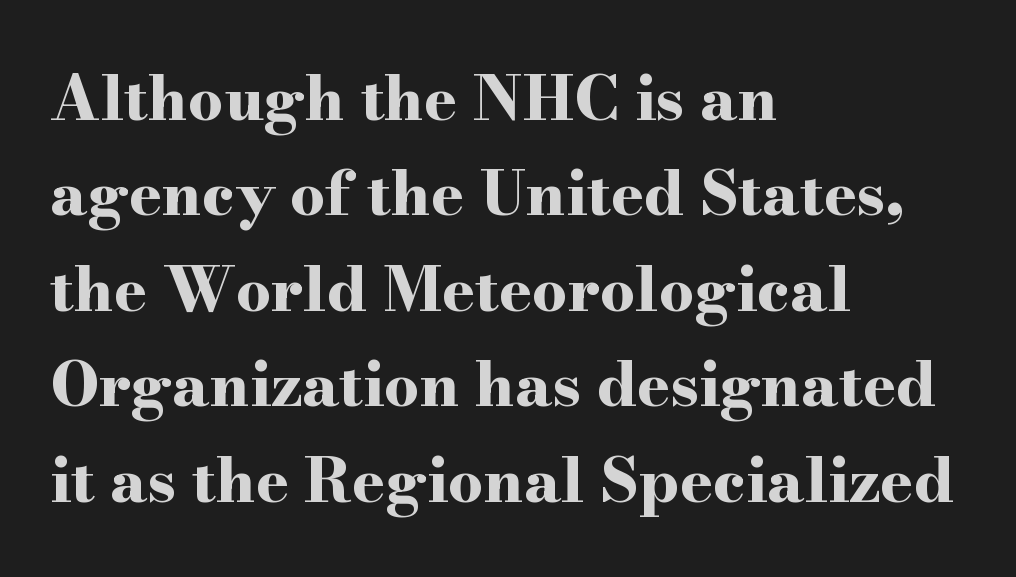
{"serif": "yes", "italic": "no", "bold": "yes", "weight": "bold", "width": "wide", "stroke_contrast": "high", "x_height": "small", "monospaced": "no", "underline": "no", "align": "left", "line_spacing": "normal", "line_spacing_ratio": 1.54, "letter_spacing": "normal", "letter_spacing_em": 0.0, "glyph_px": 62}
